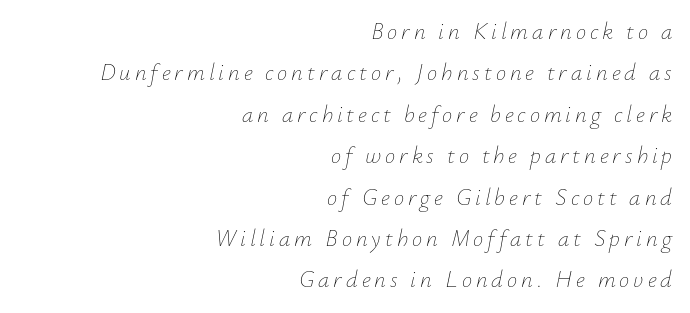
The image shows 23 px text type, italic (leaning right); set right-aligned, line spacing 1.8x, not underlined.
